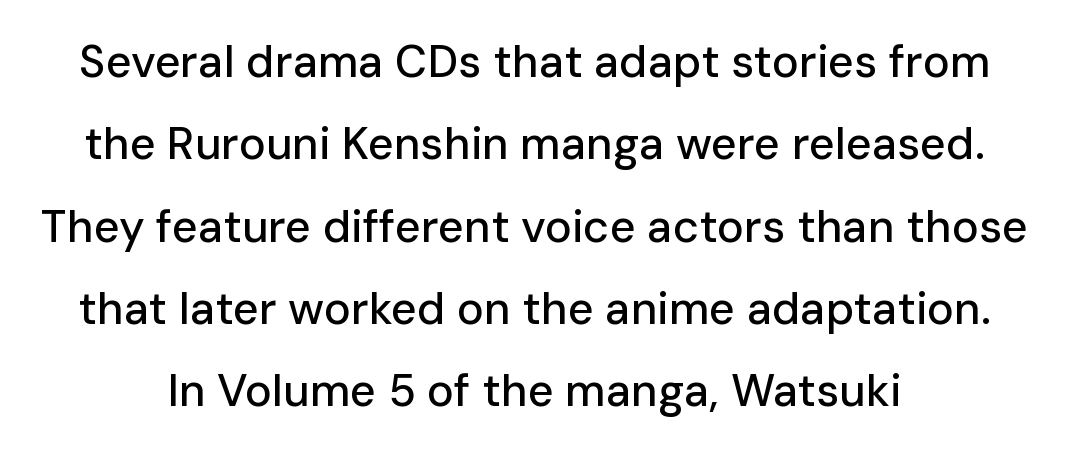
{"serif": "no", "italic": "no", "width": "normal", "stroke_contrast": "low", "x_height": "medium", "monospaced": "no", "underline": "no", "align": "center", "line_spacing_ratio": 1.83, "letter_spacing": "normal", "letter_spacing_em": 0.0, "glyph_px": 45}
